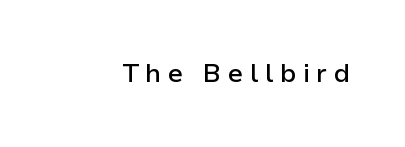
Q: Is the text bold? A: Semi-bold.
Q: Is the text italic (slanted)? A: No, it is upright.
Q: Is the text underlined? A: No.
Q: Is the spacing between letters normal or unusually wide? A: Unusually wide.
